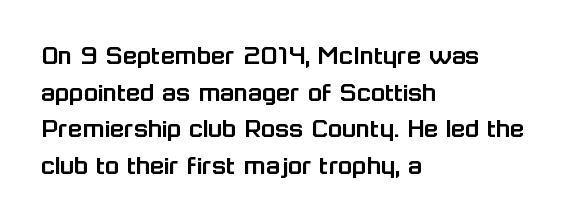
Font category for this specimen: sans-serif. Decoration check: the copy has no underline. This sample is left-justified, so line endings fall wherever the words run out. You can tell it's not italic because the verticals are truly vertical.
